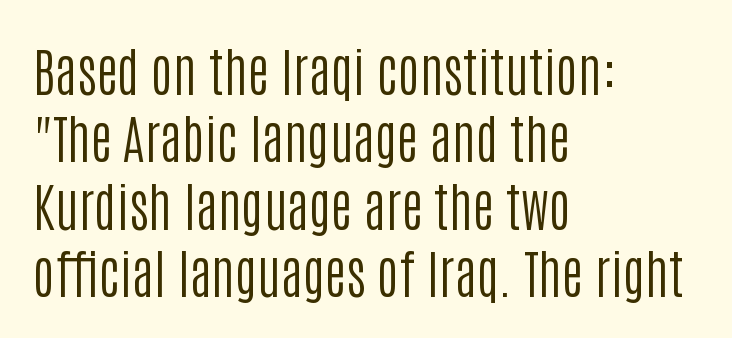
Short note: letters normally spaced. This rendering uses left alignment, leaving the right contour irregular. The font sits on the lighter half of the weight spectrum, regular included. Vertical spacing — default. Typographically, this falls in the sans-serif category. Does the lettering tilt? It doesn't — this is upright.
